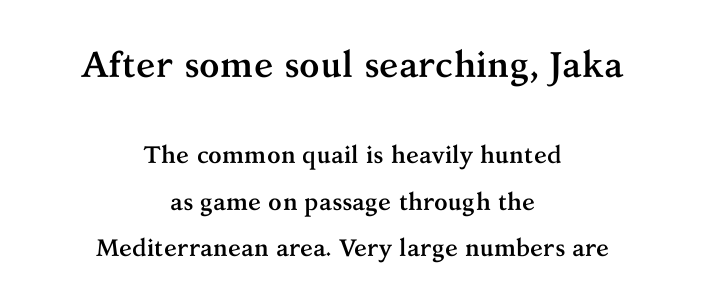
Q: Is the text bold? A: Yes.
Q: Is the text italic (slanted)? A: No, it is upright.
Q: Is the typeface a serif or a sans-serif typeface? A: Serif.
Q: Is the text underlined? A: No.
Q: How is the paragraph aligned? A: Centered.
Q: Is the spacing between letters normal or unusually wide? A: Normal.
Q: Is the spacing between lines tight, normal or loose? A: Loose.
Q: Which block of text is set in a larger size, the first (top) or the second (bottom)? A: The first (top) one.
Q: Width (condensed, normal, or wide)? A: Normal.
Q: Stroke contrast? A: Medium.
Q: x-height? A: Medium.
Q: Monospaced? A: No.
